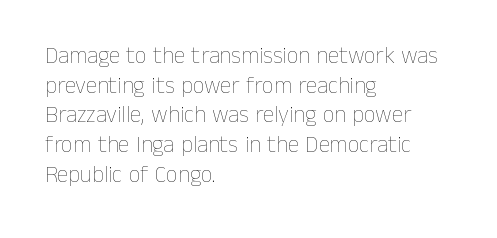
The lines sit at an ordinary, default distance from one another. The rag falls on the right side of this text block. The characters are drawn with everyday or finer stroke widths. Descender tails drop into unmarked territory.
